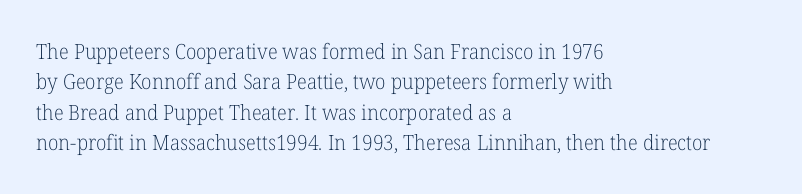
Q: Is the text bold? A: No.
Q: Is the text italic (slanted)? A: No, it is upright.
Q: Is the text underlined? A: No.
Q: How is the paragraph aligned? A: Left-aligned.
Q: Is the spacing between letters normal or unusually wide? A: Normal.
Q: Is the spacing between lines tight, normal or loose? A: Normal.
